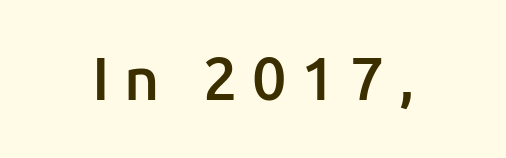
The image shows 61 px semibold sans-serif type, upright; set unusually wide letter spacing (+0.24 em), not underlined; low stroke contrast and a medium x-height.
